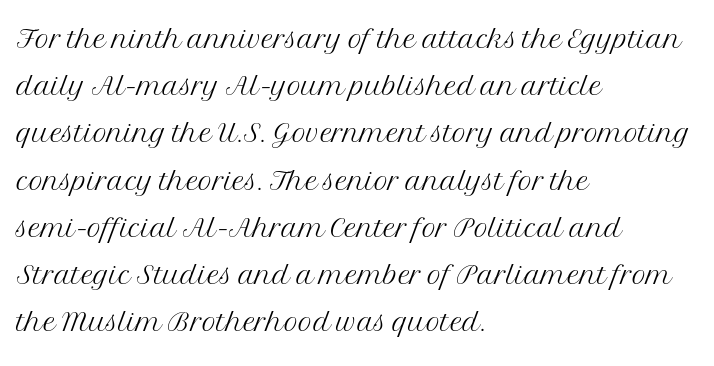
The paragraph shown leans on its left margin. These lines are composed in type with serifs. Descender tails drop into unmarked territory. Each word holds together tightly as a unit, with standard inter-letter gaps.
